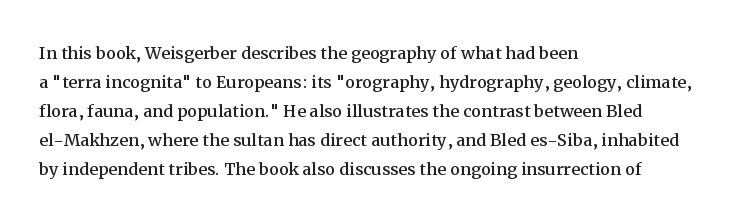
Q: Is the text italic (slanted)? A: No, it is upright.
Q: Is the text underlined? A: No.
Q: How is the paragraph aligned? A: Left-aligned.
Q: Is the spacing between letters normal or unusually wide? A: Normal.
Q: Is the spacing between lines tight, normal or loose? A: Normal.
